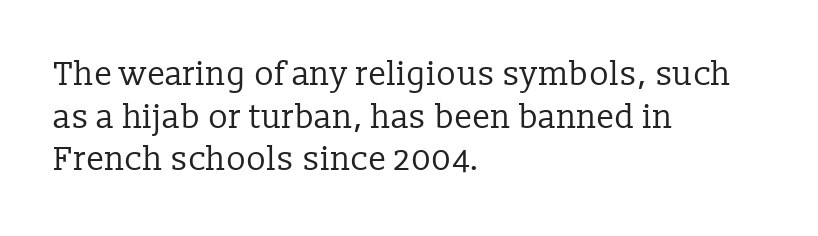
The image shows 33 px regular-weight serif type, upright; set left-aligned, normal line spacing (1.29x), normal letter spacing, not underlined; low stroke contrast and a medium x-height.
